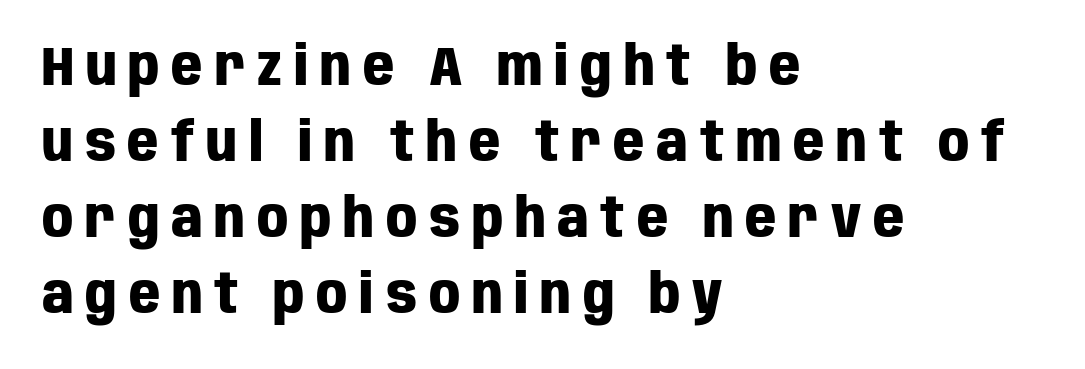
The rendering uses natural spacing where letterforms have individual widths. Tracking value appears strongly positive — letters spread wide. Whoever set this chose a conventional vertical rhythm. The glyphs have the mass of a bold cut. The glyphs are unaccompanied by any horizontal stroke below them. This sample is left-justified, so line endings fall wherever the words run out.
